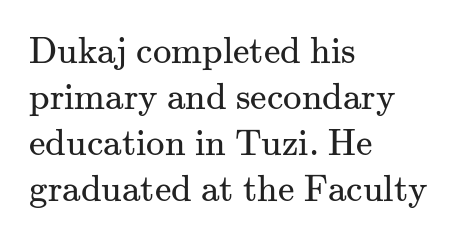
Visually the block forms a straight wall on the left and a jagged coastline on the right. Does the type have serifs? Yes, each stem ends in a small foot. Glyph-to-glyph distance matches everyday printed text. Descender tails drop into unmarked territory.
